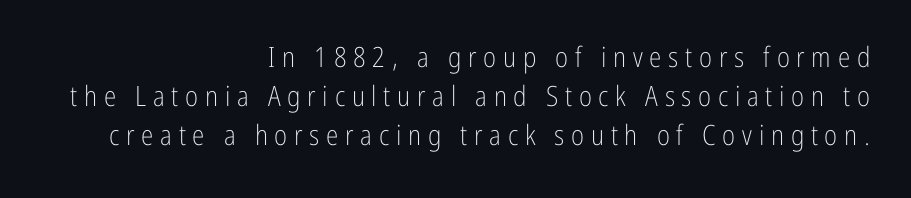
Q: Is the text bold? A: No.
Q: Is the text italic (slanted)? A: No, it is upright.
Q: Is the typeface a serif or a sans-serif typeface? A: Sans-serif.
Q: Is the text underlined? A: No.
Q: How is the paragraph aligned? A: Right-aligned.
Q: Is the spacing between letters normal or unusually wide? A: Unusually wide.
Q: Is the spacing between lines tight, normal or loose? A: Normal.
Q: Width (condensed, normal, or wide)? A: Condensed.
Q: Stroke contrast? A: Low.
Q: x-height? A: Medium.
Q: Monospaced? A: No.
